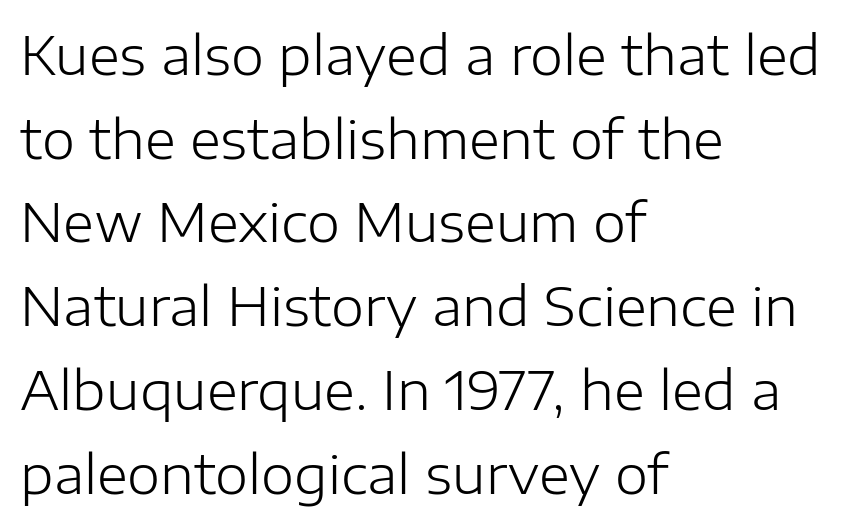
Q: Is the text bold? A: No.
Q: Is the text italic (slanted)? A: No, it is upright.
Q: Is the typeface a serif or a sans-serif typeface? A: Sans-serif.
Q: Is the text underlined? A: No.
Q: How is the paragraph aligned? A: Left-aligned.
Q: Is the spacing between letters normal or unusually wide? A: Normal.
Q: Is the spacing between lines tight, normal or loose? A: Normal.
Q: Width (condensed, normal, or wide)? A: Normal.
Q: Stroke contrast? A: Low.
Q: x-height? A: Medium.
Q: Monospaced? A: No.
